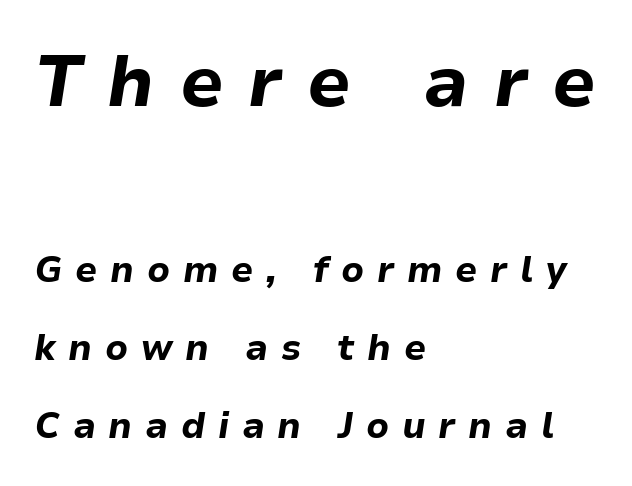
Short and long lines alike share a common starting point at left. These lines were composed using italics. The designer gave the opening block more size than the closing block. Between one letter and the next there's a generous, obvious gap.
